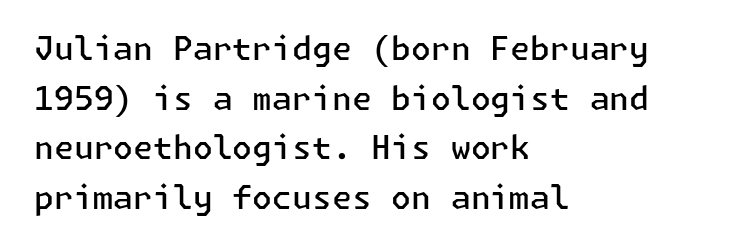
On the weight axis this lands at semibold, roughly 600. This sample keeps an unexceptional amount of space between lines. Honestly, the letter spacing is just normal — you wouldn't notice it. Bare-footed words on every line. Typographically, this falls in the sans-serif category. Where is the straight margin? On the left.
